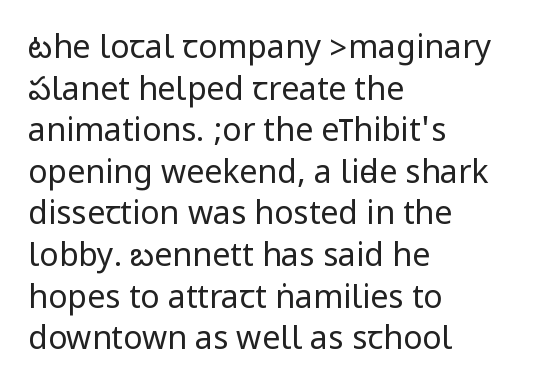
Q: Is the text bold? A: No.
Q: Is the text italic (slanted)? A: No, it is upright.
Q: Is the typeface a serif or a sans-serif typeface? A: Sans-serif.
Q: Is the text underlined? A: No.
Q: How is the paragraph aligned? A: Left-aligned.
Q: Is the spacing between letters normal or unusually wide? A: Normal.
Q: Is the spacing between lines tight, normal or loose? A: Normal.
Q: Width (condensed, normal, or wide)? A: Condensed.
Q: Stroke contrast? A: Low.
